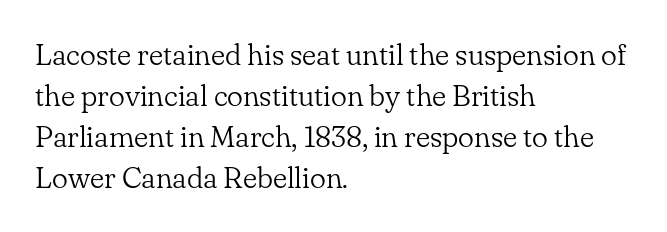
Reading down the column, the eye jumps a familiar distance to each next line. Unbolded letterforms with no extra heft. Anything drawn beneath the words? Only blank space. This rendering leaves character spacing at its baseline value. Characters remain perfectly vertical along every line. A typesetter would label this face a serif.
